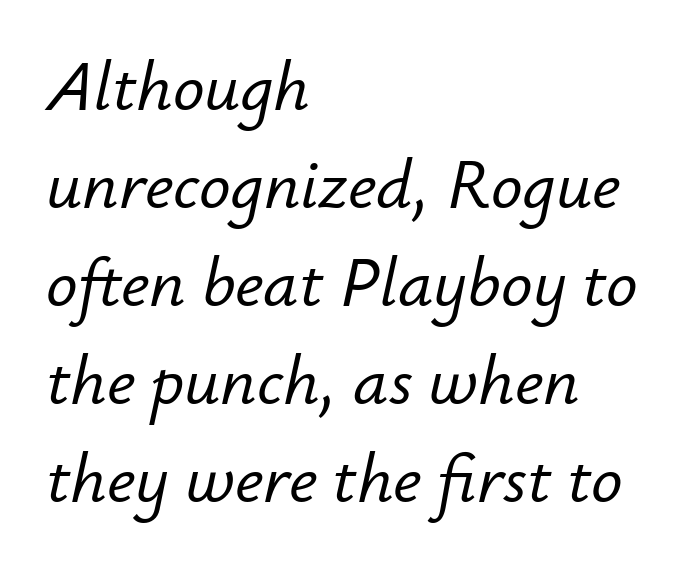
The face used here is rendered with its standard letterfit. Character widths vary here, with narrow letters taking less room than wide ones. Typeset ragged right — the left edge is the straight one. A bare baseline throughout the passage. Italic? Definitely — the glyphs are oblique.
